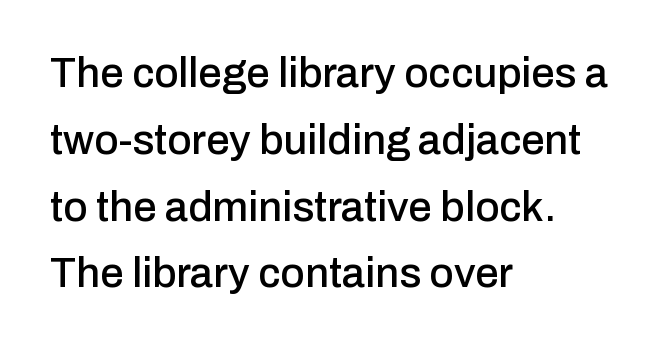
How would I describe the line gaps? Plain and ordinary. You can tell it's not italic because the verticals are truly vertical. The string is rendered with underlining switched off. The characters display no serif detailing; their extremities are plain. Short note: letters normally spaced. These lines are set flush left with a ragged right edge.
